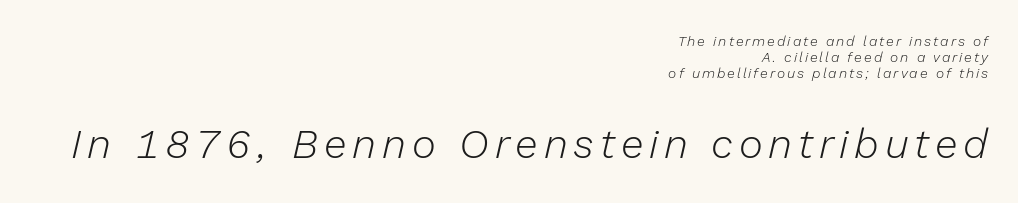
A typesetter would call this proportional, since set widths differ per character. Looking at the ascenders, they clearly lean. Size hierarchy here favors the trailing block over the leading one. The paragraph shown leans on its right margin. The strip under each line holds only bare page.
